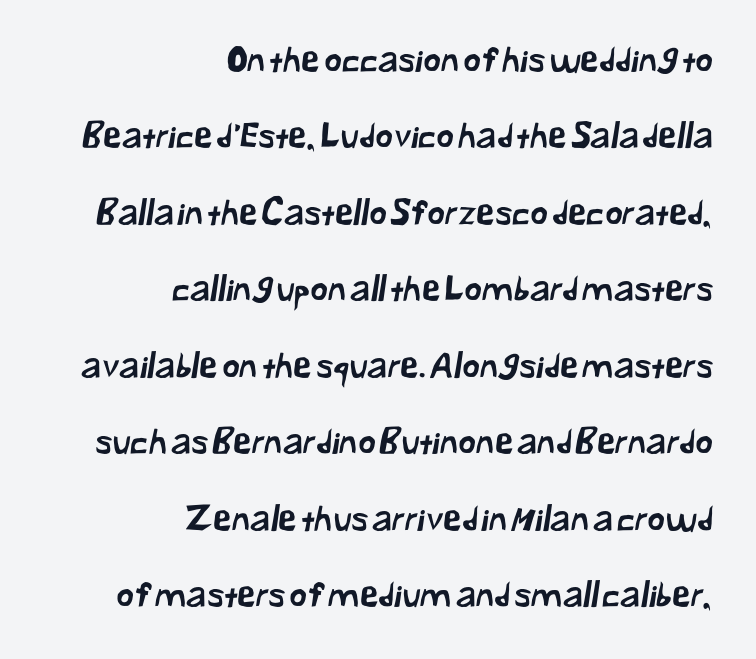
{"serif": "no", "width": "normal", "stroke_contrast": "low", "x_height": "medium", "monospaced": "no", "underline": "no", "align": "right", "line_spacing": "loose", "line_spacing_ratio": 2.25, "letter_spacing": "normal", "letter_spacing_em": 0.0, "glyph_px": 34}
